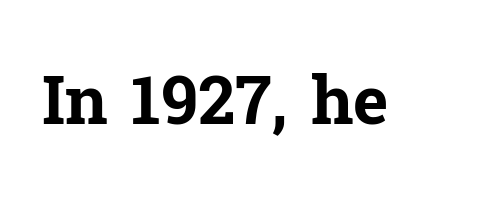
Q: Is the text bold? A: Yes.
Q: Is the text italic (slanted)? A: No, it is upright.
Q: Is the typeface a serif or a sans-serif typeface? A: Serif.
Q: Is the text underlined? A: No.
Q: Is the spacing between letters normal or unusually wide? A: Normal.
Q: Width (condensed, normal, or wide)? A: Normal.
Q: Stroke contrast? A: Low.
Q: x-height? A: Medium.
Q: Monospaced? A: No.
